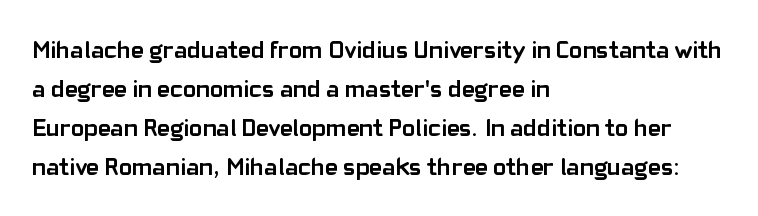
Q: Is the text bold? A: Yes.
Q: Is the text italic (slanted)? A: No, it is upright.
Q: Is the text underlined? A: No.
Q: How is the paragraph aligned? A: Left-aligned.
Q: Is the spacing between letters normal or unusually wide? A: Normal.
Q: Is the spacing between lines tight, normal or loose? A: Normal.
